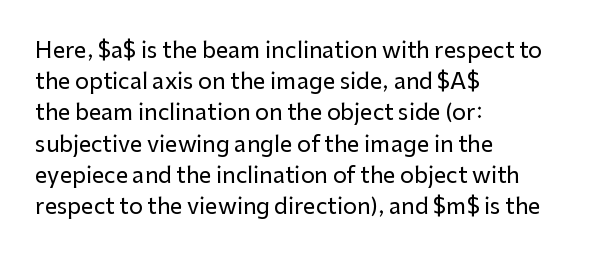
{"italic": "no", "underline": "no", "align": "left", "line_spacing": "normal", "line_spacing_ratio": 1.42, "letter_spacing": "normal", "letter_spacing_em": 0.0, "glyph_px": 22}
